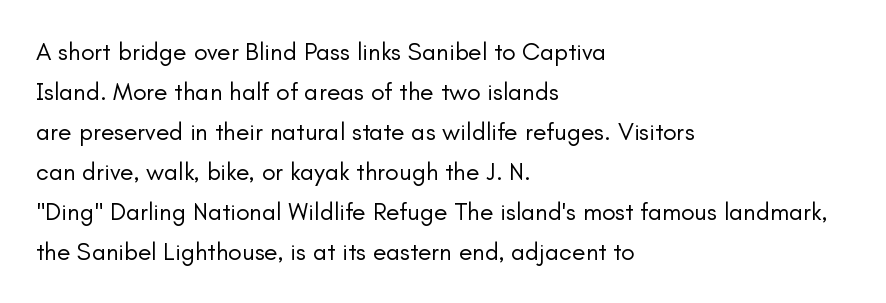
{"italic": "no", "bold": "no", "underline": "no", "align": "left", "line_spacing": "normal", "line_spacing_ratio": 1.6, "letter_spacing": "normal", "letter_spacing_em": 0.0, "glyph_px": 25}
